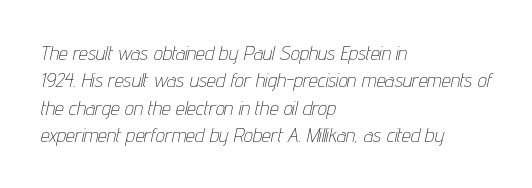
The image shows 20 px text type, italic (leaning right); set left-aligned, normal line spacing (1.37x), normal letter spacing, not underlined.
